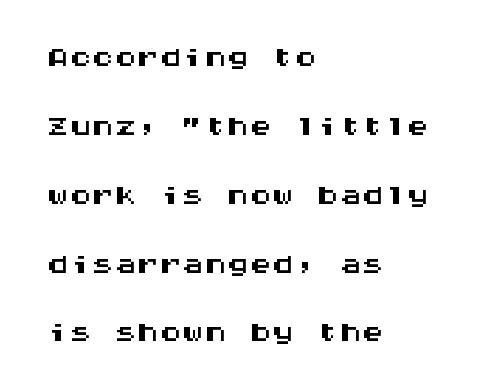
Q: Is the text italic (slanted)? A: No, it is upright.
Q: Is the typeface a serif or a sans-serif typeface? A: Sans-serif.
Q: Is the text underlined? A: No.
Q: How is the paragraph aligned? A: Left-aligned.
Q: Is the spacing between letters normal or unusually wide? A: Normal.
Q: Is the spacing between lines tight, normal or loose? A: Normal.
Q: Width (condensed, normal, or wide)? A: Wide.
Q: Stroke contrast? A: Medium.
Q: x-height? A: Large.
Q: Monospaced? A: Yes.
